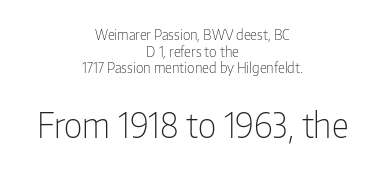
{"serif": "no", "italic": "no", "bold": "no", "weight": "light", "width": "condensed", "stroke_contrast": "low", "x_height": "medium", "monospaced": "no", "underline": "no", "align": "center", "line_spacing_ratio": 1.18, "letter_spacing": "normal", "letter_spacing_em": 0.0, "larger_block": "second", "size_ratio": 2.43, "glyph_px": 34}
